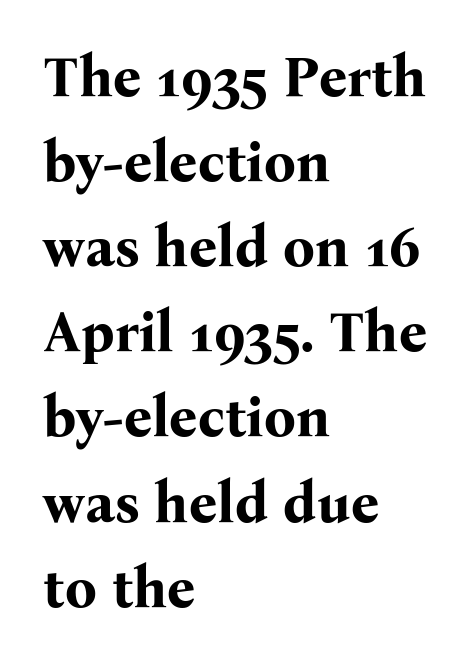
A normal amount of white space separates one row of letters from the next. Honestly, the letter spacing is just normal — you wouldn't notice it. Has an underline been added? It has not. Chunky letters — that's bold for sure. Tall strokes in this sample are plumb rather than angled. Old-style or modern, the face here clearly has serifs.
